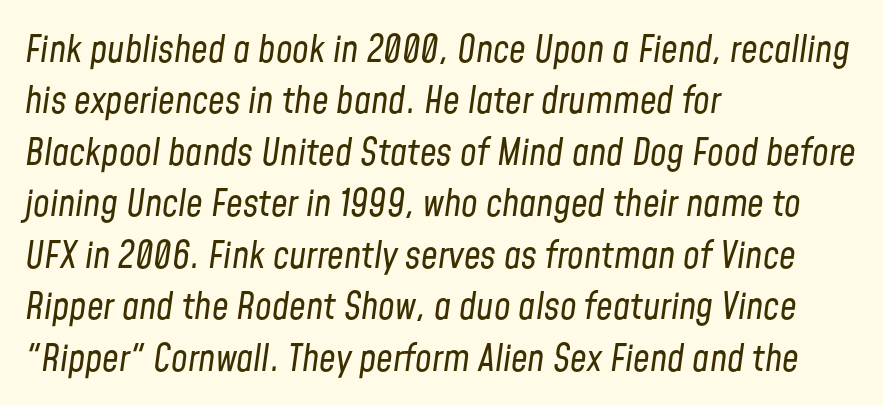
The image shows 37 px regular-weight, condensed type, italic (leaning right); set left-aligned, normal line spacing (1.39x), normal letter spacing, not underlined; low stroke contrast and a medium x-height.
